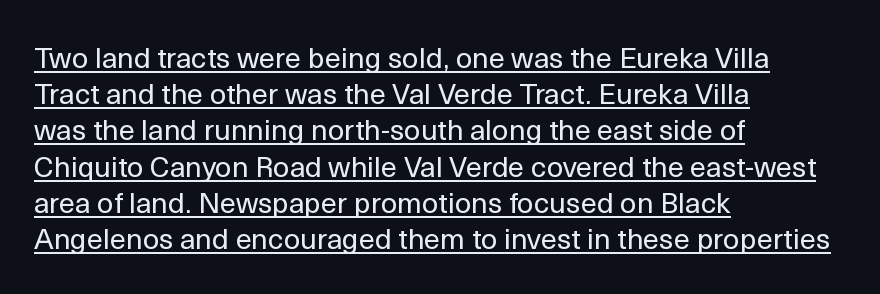
Q: Is the text bold? A: No.
Q: Is the text italic (slanted)? A: No, it is upright.
Q: Is the typeface a serif or a sans-serif typeface? A: Sans-serif.
Q: Is the text underlined? A: Yes.
Q: How is the paragraph aligned? A: Left-aligned.
Q: Is the spacing between letters normal or unusually wide? A: Normal.
Q: Is the spacing between lines tight, normal or loose? A: Normal.
Q: Width (condensed, normal, or wide)? A: Normal.
Q: x-height? A: Medium.
Q: Monospaced? A: No.
